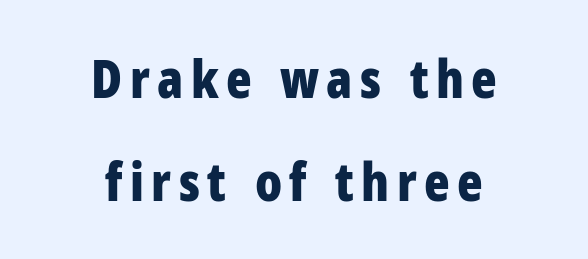
{"serif": "no", "italic": "no", "bold": "yes", "weight": "bold", "width": "condensed", "stroke_contrast": "low", "x_height": "medium", "monospaced": "no", "underline": "no", "align": "center", "line_spacing": "loose", "line_spacing_ratio": 1.95, "glyph_px": 53}
